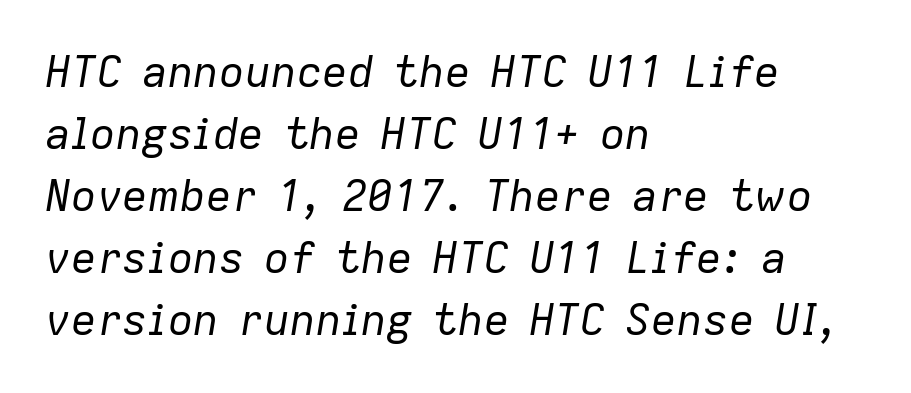
The image shows 43 px regular-weight type, italic (leaning right); set left-aligned, normal line spacing (1.44x), normal letter spacing, not underlined; low stroke contrast and a medium x-height.
